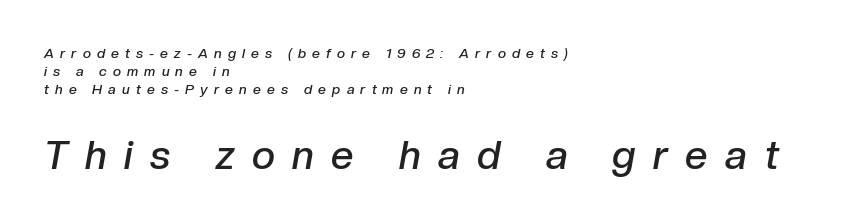
The gaps between neighbouring characters are conspicuously large. Strokes here are thickened, but only to semibold level. The passage is arranged the way most books set body copy — flush left. Check under the words: just untouched page. The face used here has a pronounced slope to its letters. These two chunks differ in scale, with the bottom chunk taking the larger measure.
